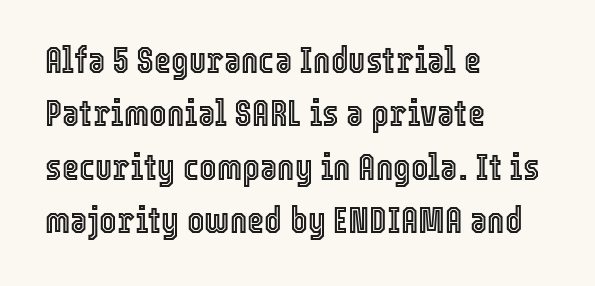
{"italic": "no", "width": "condensed", "x_height": "medium", "monospaced": "no", "underline": "no", "align": "left", "line_spacing": "normal", "line_spacing_ratio": 1.44, "letter_spacing": "normal", "letter_spacing_em": 0.0, "glyph_px": 37}
